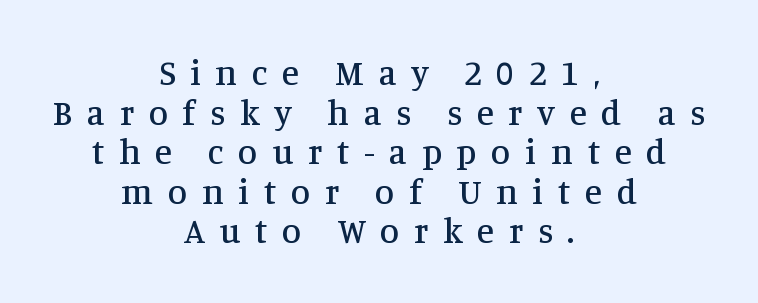
Q: Is the text italic (slanted)? A: No, it is upright.
Q: Is the typeface a serif or a sans-serif typeface? A: Serif.
Q: Is the text underlined? A: No.
Q: How is the paragraph aligned? A: Centered.
Q: Is the spacing between letters normal or unusually wide? A: Unusually wide.
Q: Is the spacing between lines tight, normal or loose? A: Tight.
Q: Width (condensed, normal, or wide)? A: Normal.
Q: Stroke contrast? A: Medium.
Q: x-height? A: Large.
Q: Monospaced? A: No.
